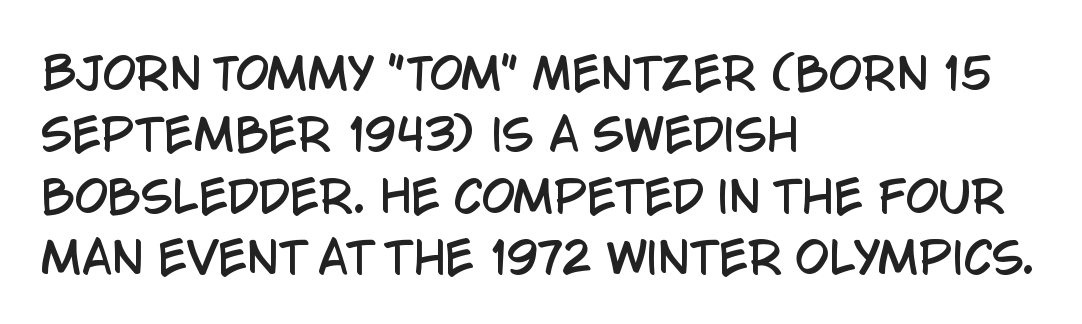
The image shows 43 px condensed sans-serif type, upright; set left-aligned, normal line spacing (1.43x), normal letter spacing, not underlined; low stroke contrast and a large x-height.
